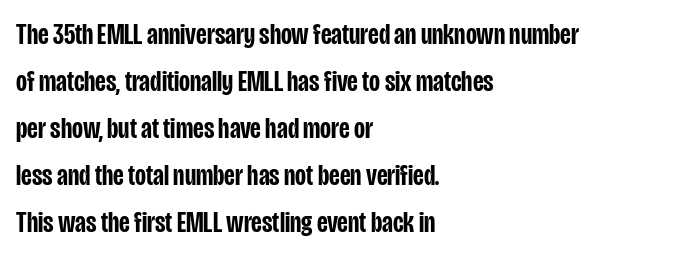
Q: Is the text bold? A: Semi-bold.
Q: Is the text italic (slanted)? A: No, it is upright.
Q: Is the typeface a serif or a sans-serif typeface? A: Sans-serif.
Q: Is the text underlined? A: No.
Q: How is the paragraph aligned? A: Left-aligned.
Q: Is the spacing between letters normal or unusually wide? A: Normal.
Q: Is the spacing between lines tight, normal or loose? A: Normal.
Q: Width (condensed, normal, or wide)? A: Condensed.
Q: Stroke contrast? A: Low.
Q: x-height? A: Large.
Q: Monospaced? A: No.
